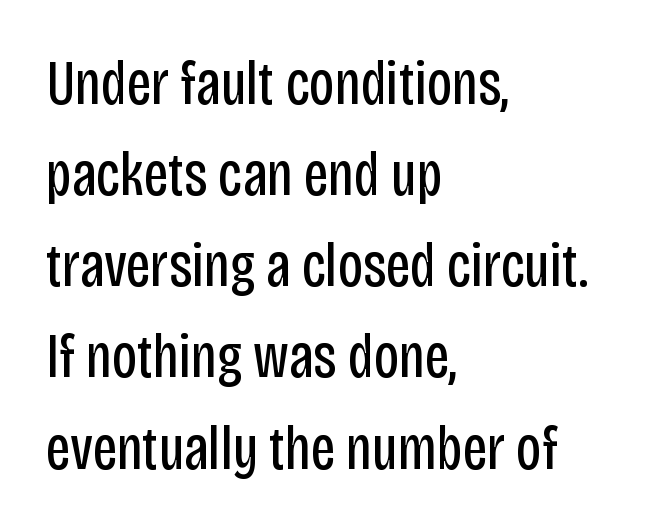
The image shows 62 px regular-weight, condensed sans-serif type, upright; set left-aligned, normal line spacing (1.47x), normal letter spacing, not underlined; low stroke contrast and a large x-height.
